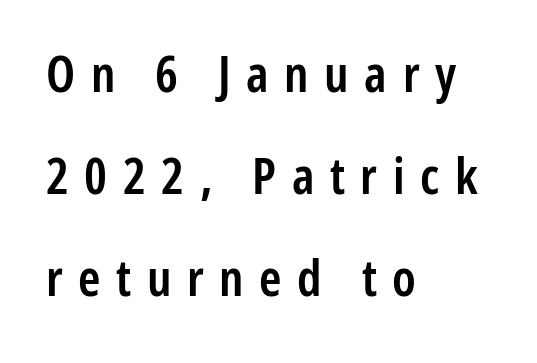
{"serif": "no", "italic": "no", "bold": "semi", "weight": "semibold", "width": "condensed", "stroke_contrast": "low", "x_height": "medium", "monospaced": "no", "underline": "no", "align": "left", "line_spacing": "loose", "line_spacing_ratio": 2.04, "letter_spacing": "wide", "letter_spacing_em": 0.31, "glyph_px": 50}
